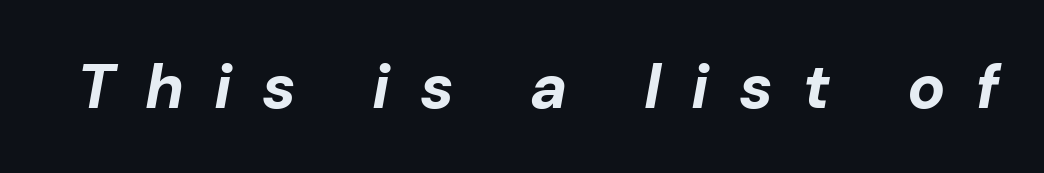
{"italic": "yes", "lean": "right", "slant_degrees": 10, "bold": "yes", "weight": "bold", "width": "normal", "stroke_contrast": "low", "x_height": "medium", "monospaced": "no", "underline": "no", "letter_spacing": "wide", "letter_spacing_em": 0.48, "glyph_px": 63}
